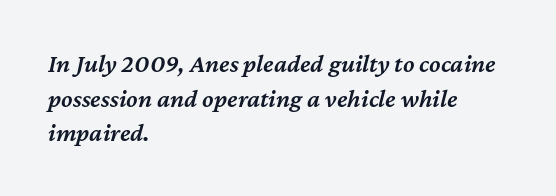
Q: Is the text bold? A: Semi-bold.
Q: Is the text italic (slanted)? A: Yes, it leans right by about 12 degrees.
Q: Is the text underlined? A: No.
Q: How is the paragraph aligned? A: Left-aligned.
Q: Is the spacing between letters normal or unusually wide? A: Normal.
Q: Is the spacing between lines tight, normal or loose? A: Normal.
